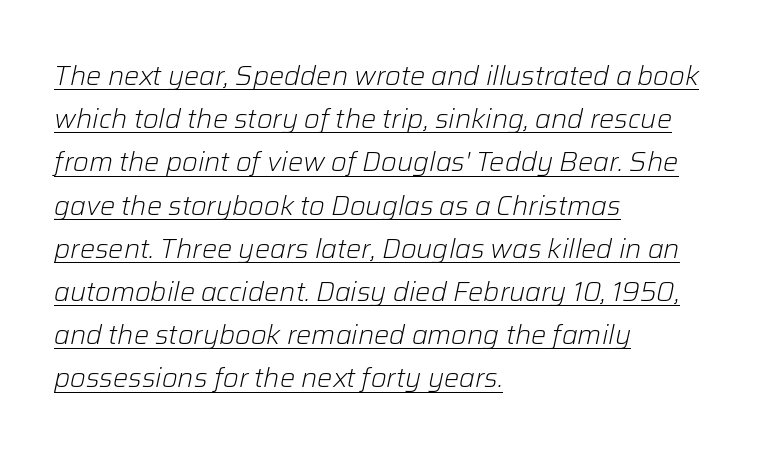
Q: Is the text bold? A: No.
Q: Is the text italic (slanted)? A: Yes, it leans right by about 12 degrees.
Q: Is the text underlined? A: Yes.
Q: How is the paragraph aligned? A: Left-aligned.
Q: Is the spacing between letters normal or unusually wide? A: Normal.
Q: Is the spacing between lines tight, normal or loose? A: Normal.
